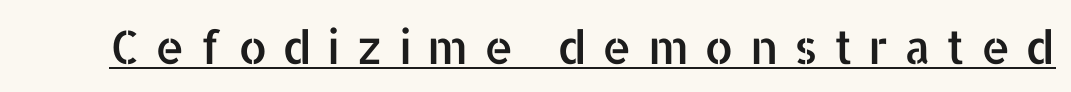
{"serif": "no", "italic": "no", "width": "normal", "stroke_contrast": "low", "x_height": "medium", "monospaced": "no", "underline": "yes", "letter_spacing": "wide", "letter_spacing_em": 0.34, "glyph_px": 46}
